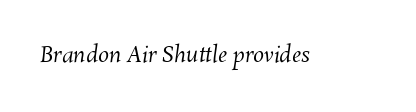
Q: Is the text bold? A: No.
Q: Is the text underlined? A: No.
Q: Is the spacing between letters normal or unusually wide? A: Normal.
